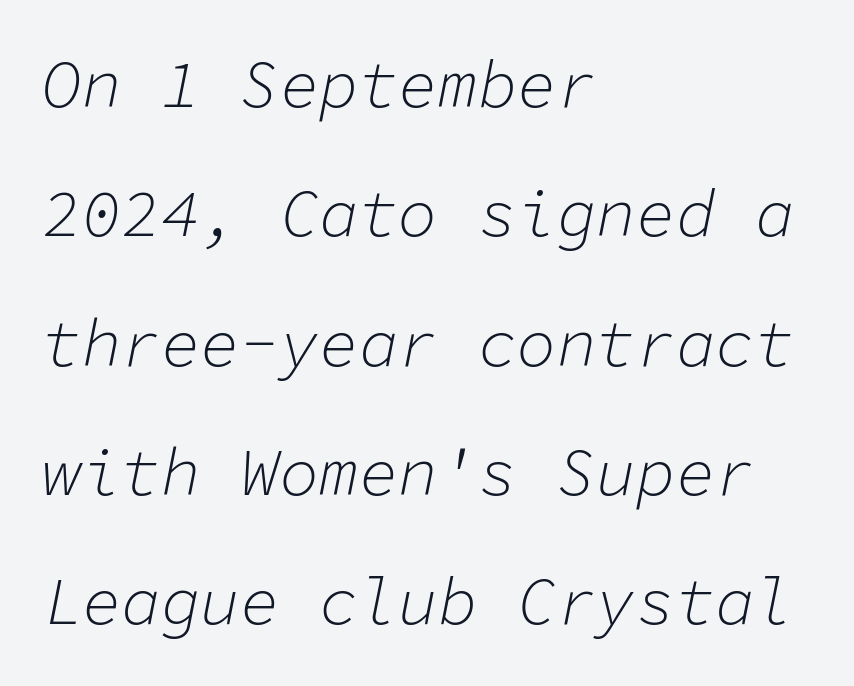
The image shows 66 px light type, italic (leaning right), monospaced; set left-aligned, loose line spacing (1.96x), normal letter spacing, not underlined; low stroke contrast and a medium x-height.
